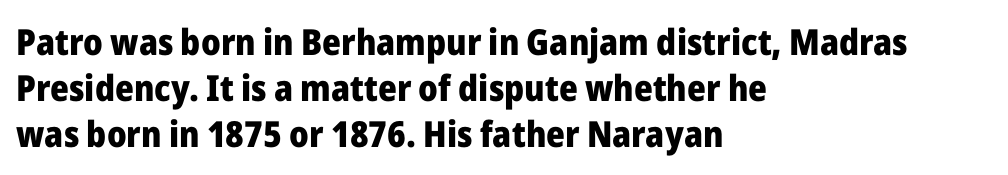
Q: Is the text bold? A: Yes.
Q: Is the text italic (slanted)? A: No, it is upright.
Q: Is the typeface a serif or a sans-serif typeface? A: Sans-serif.
Q: Is the text underlined? A: No.
Q: How is the paragraph aligned? A: Left-aligned.
Q: Is the spacing between letters normal or unusually wide? A: Normal.
Q: Is the spacing between lines tight, normal or loose? A: Normal.
Q: Width (condensed, normal, or wide)? A: Normal.
Q: Stroke contrast? A: Low.
Q: x-height? A: Medium.
Q: Monospaced? A: No.
